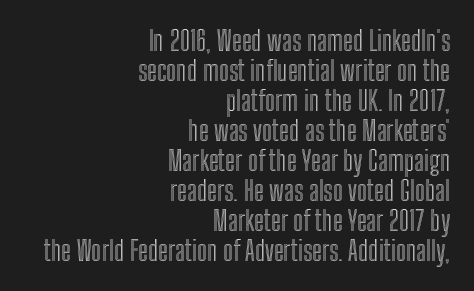
{"italic": "no", "underline": "no", "align": "right", "line_spacing": "tight", "line_spacing_ratio": 1.11, "letter_spacing": "normal", "letter_spacing_em": 0.0, "glyph_px": 27}
